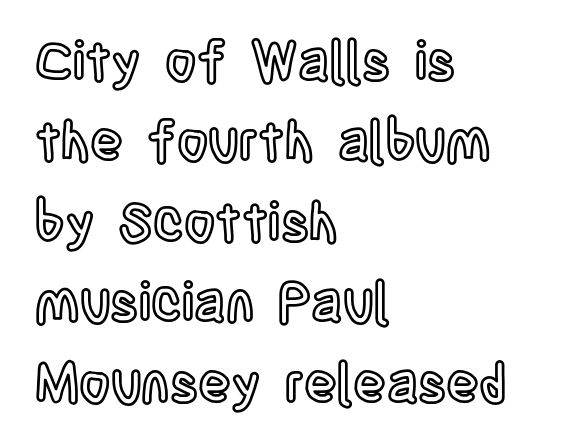
Left-aligned paragraph, ragged on the right. Students, observe: this is what conventionally led text looks like. Spacing verdict: proportional, widths tailored to each character. The specimen reads as upright at a glance. Decoration check: the copy has no underline. You could call the tracking neutral — neither tight nor loose.
